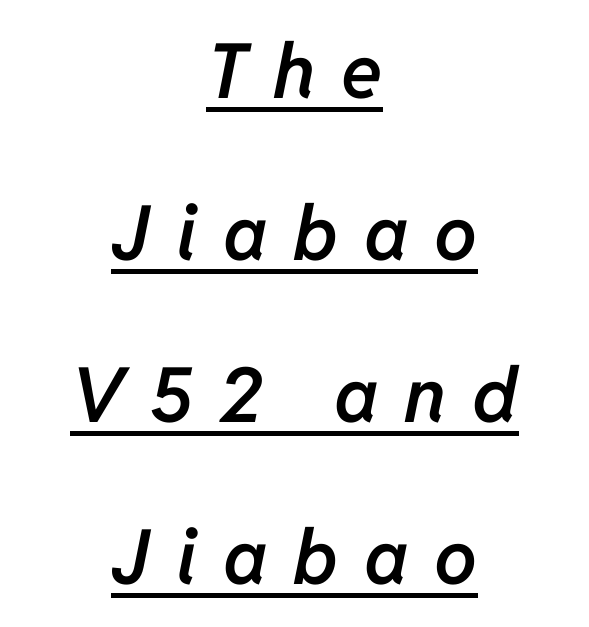
Q: Is the text bold? A: Semi-bold.
Q: Is the text italic (slanted)? A: Yes, it leans right by about 11 degrees.
Q: Is the text underlined? A: Yes.
Q: How is the paragraph aligned? A: Centered.
Q: Is the spacing between letters normal or unusually wide? A: Unusually wide.
Q: Is the spacing between lines tight, normal or loose? A: Loose.
Q: Width (condensed, normal, or wide)? A: Normal.
Q: Stroke contrast? A: Low.
Q: x-height? A: Medium.
Q: Monospaced? A: No.
